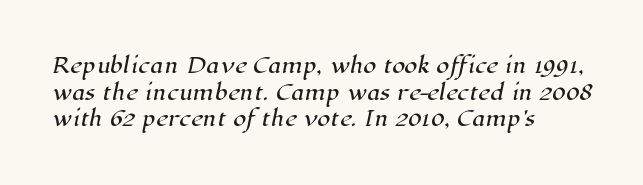
The image shows 21 px text type; set left-aligned, normal line spacing (1.27x), normal letter spacing, not underlined.
